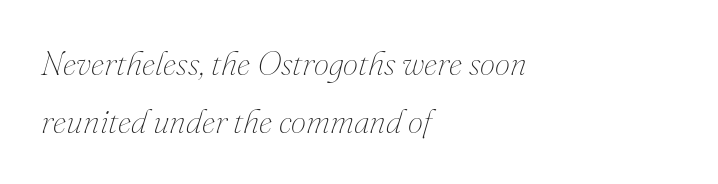
{"italic": "yes", "lean": "right", "slant_degrees": 16, "bold": "no", "weight": "thin", "width": "normal", "stroke_contrast": "medium", "x_height": "small", "monospaced": "no", "underline": "no", "align": "left", "line_spacing_ratio": 1.71, "letter_spacing": "normal", "letter_spacing_em": 0.0, "glyph_px": 34}
